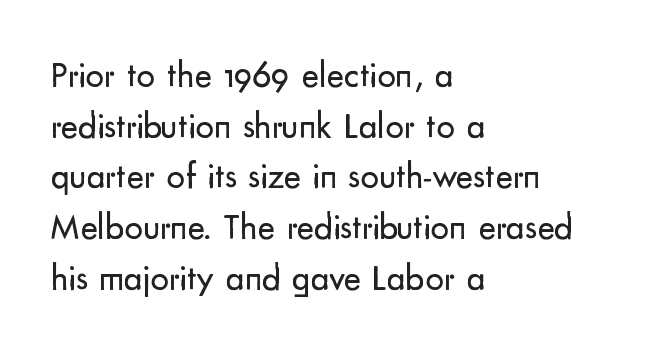
The passage shown has conventional tracking throughout. Proportional: the letters do not fall into vertical columns. The face used here is a sans, in the tradition of grotesques and geometrics. Do the letters lean? They stand straight. Is the block centered? No — it sits flush against the left margin.
